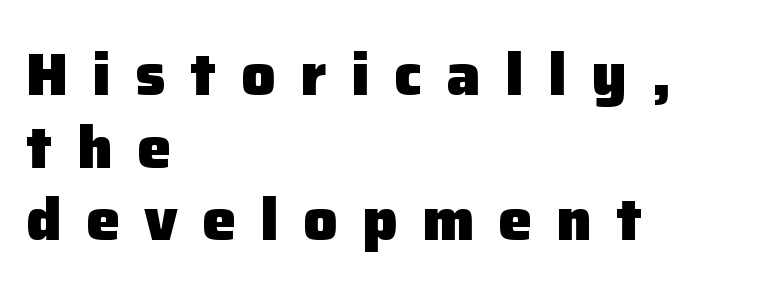
{"serif": "no", "italic": "no", "bold": "yes", "weight": "heavy", "width": "normal", "stroke_contrast": "low", "x_height": "medium", "monospaced": "no", "underline": "no", "align": "left", "line_spacing_ratio": 1.21, "letter_spacing": "wide", "letter_spacing_em": 0.41, "glyph_px": 60}
